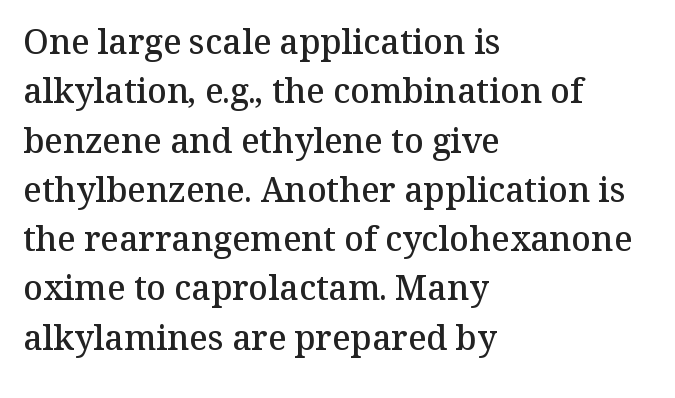
Every stem runs plumb, perpendicular to the baseline. Proportional: the letters do not fall into vertical columns. Look at the tracking — it's just the regular setting, nothing added. One glance says typical: line gaps are just what's usual. Stroke terminals: seriffed. Anything drawn beneath the words? Only blank space.
